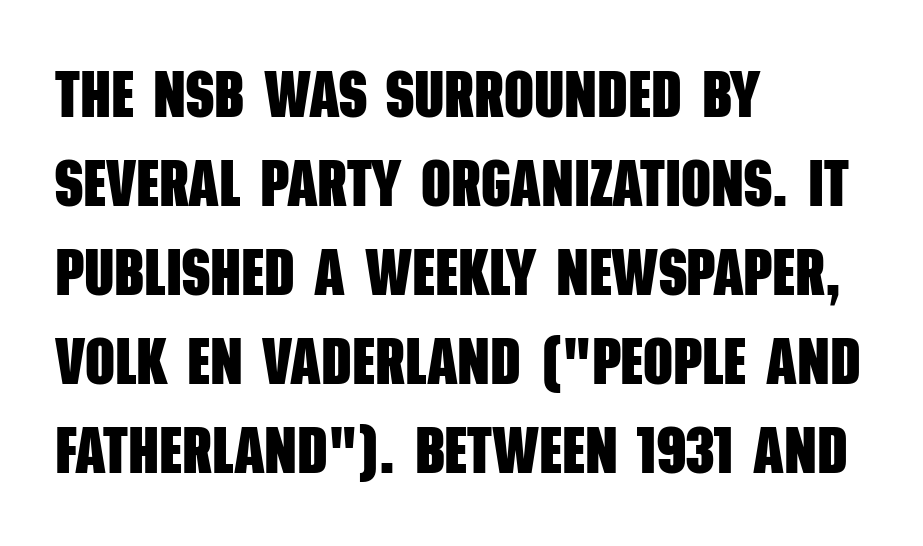
The letters advance in unequal steps, a hallmark of proportional type. Compared with typical body copy, the letter spacing here is the same. The typesetter chose a ragged-right arrangement here. This sample keeps an unexceptional amount of space between lines. Bold? Absolutely — the strokes are thick and heavy. Unmarked baselines from the first word to the last.
